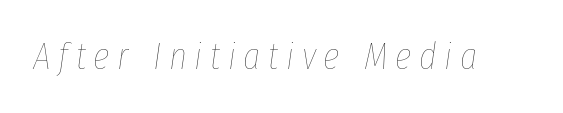
{"italic": "yes", "lean": "right", "slant_degrees": 8, "bold": "no", "weight": "thin", "width": "condensed", "stroke_contrast": "low", "x_height": "medium", "monospaced": "no", "underline": "no", "letter_spacing": "wide", "letter_spacing_em": 0.2, "glyph_px": 38}
